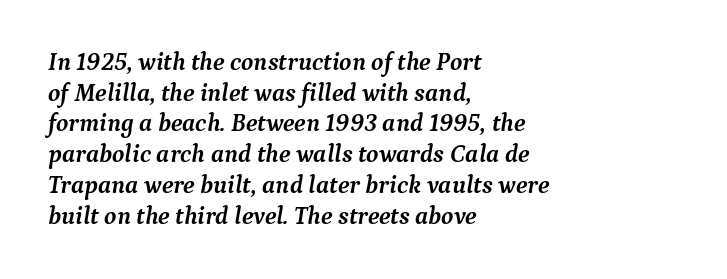
Q: Is the text bold? A: Yes.
Q: Is the text italic (slanted)? A: Yes, it leans right by about 9 degrees.
Q: Is the text underlined? A: No.
Q: How is the paragraph aligned? A: Left-aligned.
Q: Is the spacing between letters normal or unusually wide? A: Normal.
